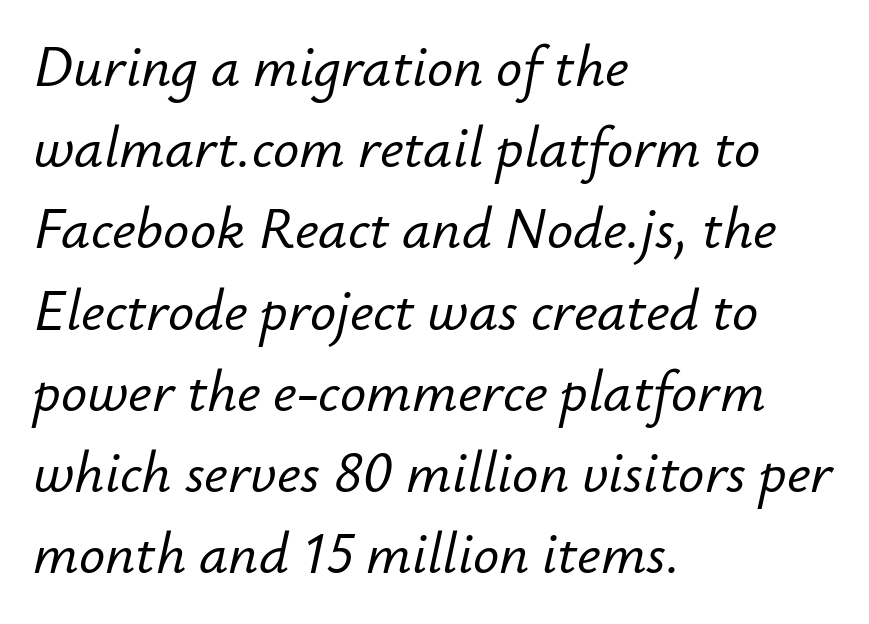
Q: Is the text italic (slanted)? A: Yes, it leans right by about 12 degrees.
Q: Is the text underlined? A: No.
Q: How is the paragraph aligned? A: Left-aligned.
Q: Is the spacing between letters normal or unusually wide? A: Normal.
Q: Is the spacing between lines tight, normal or loose? A: Normal.
Q: Width (condensed, normal, or wide)? A: Normal.
Q: Stroke contrast? A: Low.
Q: x-height? A: Small.
Q: Monospaced? A: No.
